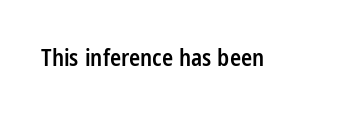
{"italic": "no", "bold": "semi", "underline": "no", "letter_spacing": "normal", "letter_spacing_em": 0.0, "glyph_px": 23}
